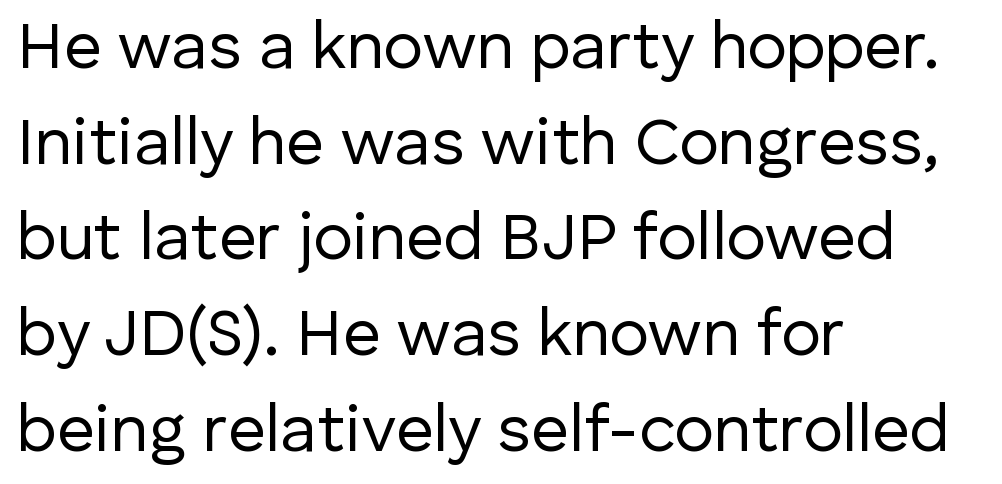
Teacher's note: observe the even left margin — that is flush-left alignment. A sans-serif font was chosen for this passage. Baseline-to-baseline distance is the conventional proportion of letter height. These lines were composed using upright roman letters.
